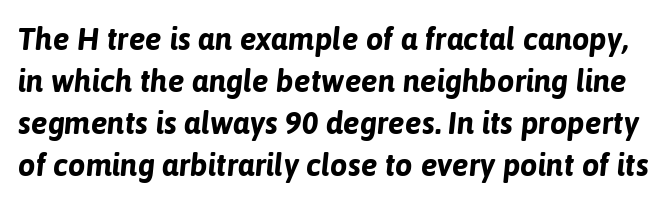
The letterforms sit shoulder to shoulder at normal distance. The passage shown leans; its letterforms are oblique. Nobody drew a line under any word here. Horizontal bands of white between lines are of average thickness.
